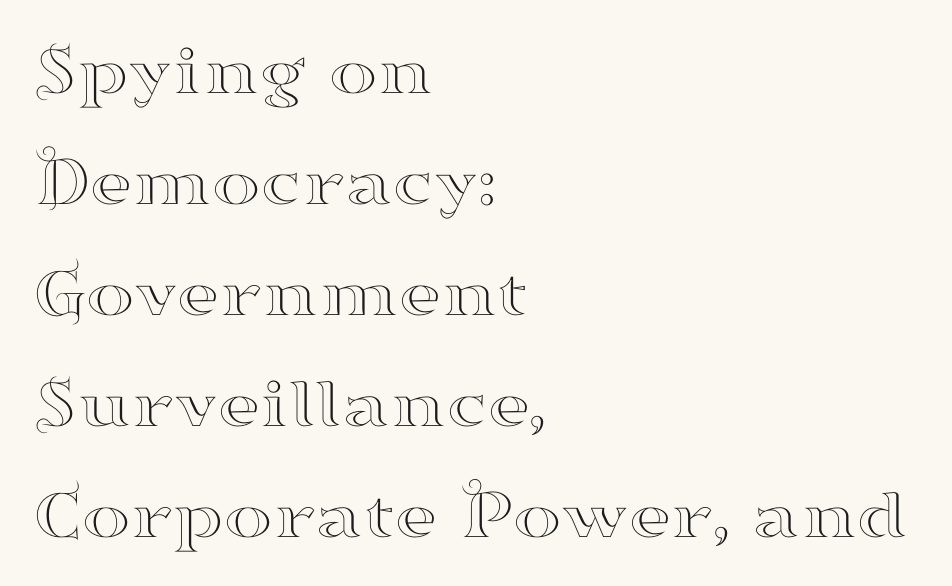
Does the leading feel generous? No, just average. The paragraph shown leans on its left margin. The lettering stays uniformly vertical, giving the passage a roman look. The foot of each line stays bare and open. Character widths vary here, with narrow letters taking less room than wide ones.
